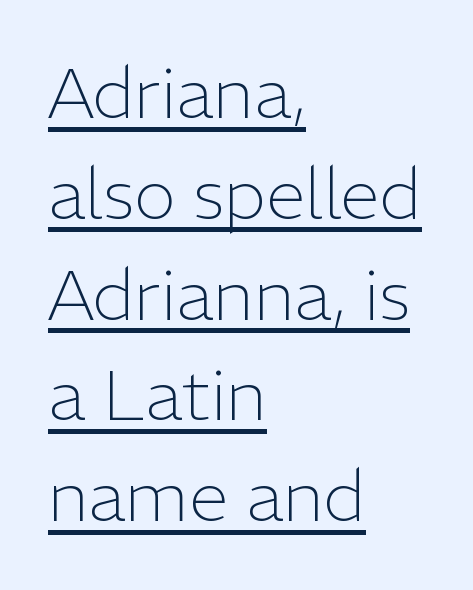
The image shows 71 px light sans-serif type, upright; set left-aligned, normal line spacing (1.42x), normal letter spacing, underlined; low stroke contrast and a medium x-height.
